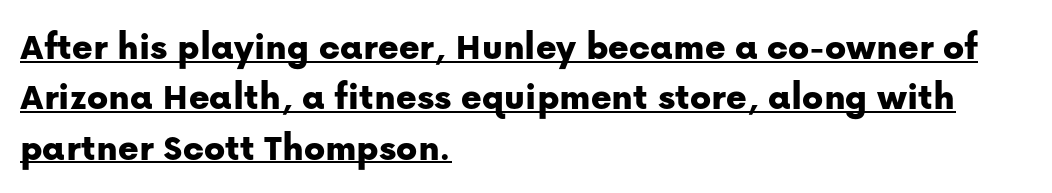
The image shows 39 px sans-serif type, upright; set left-aligned, normal line spacing (1.29x), normal letter spacing, underlined; low stroke contrast and a medium x-height.
